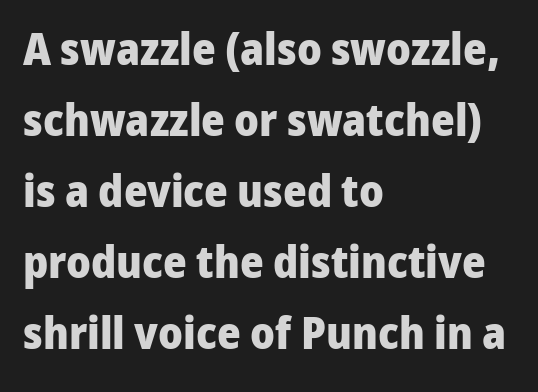
The image shows 45 px heavy sans-serif type, upright; set left-aligned, normal line spacing (1.58x), normal letter spacing, not underlined; low stroke contrast and a medium x-height.
